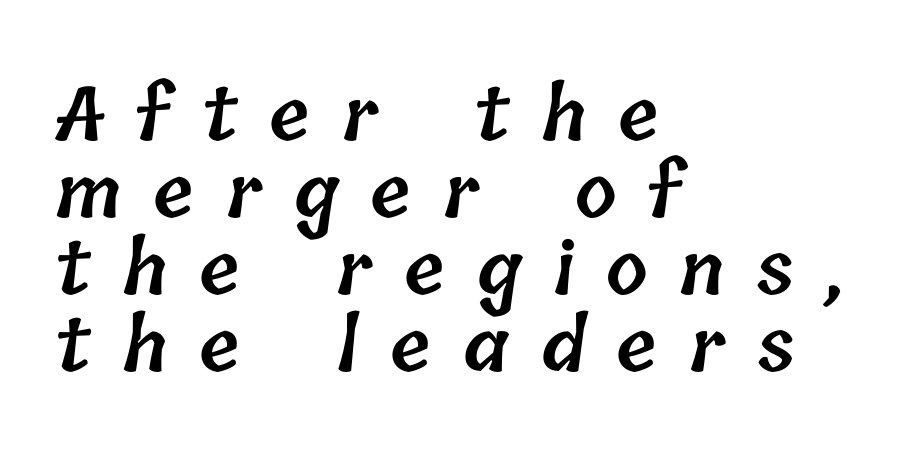
Plain, unruled lines of type. In terms of weight, the rendering is demibold, just under bold. Does the copy run flush right? No — it runs flush left. Rows of type sit shoulder to shoulder in the vertical direction. Compared with typical body copy, the letter spacing here is much looser. The face used here is proportionally spaced, like ordinary book or web type.
